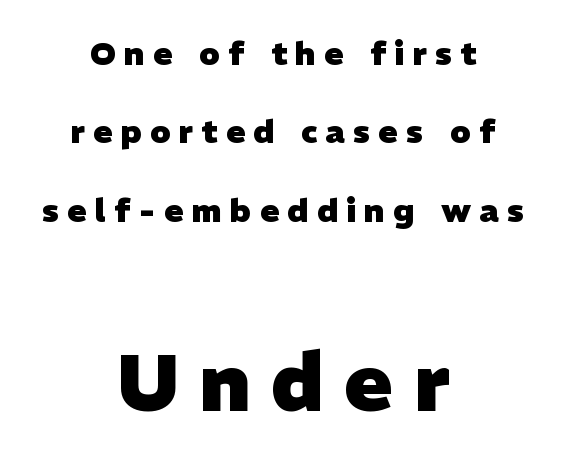
The image shows 80 px heavy sans-serif type; set centered, loose line spacing (2.45x), unusually wide letter spacing (+0.26 em), not underlined; the second (bottom) block is 2.5x larger; low stroke contrast and a medium x-height.
